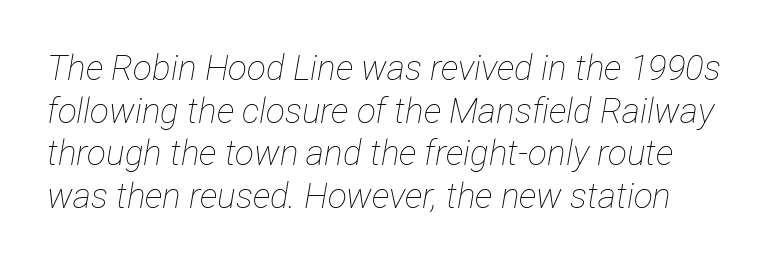
{"italic": "yes", "lean": "right", "slant_degrees": 12, "bold": "no", "weight": "thin", "width": "condensed", "stroke_contrast": "low", "x_height": "medium", "monospaced": "no", "underline": "no", "line_spacing_ratio": 1.22, "letter_spacing": "normal", "letter_spacing_em": 0.0, "glyph_px": 35}
